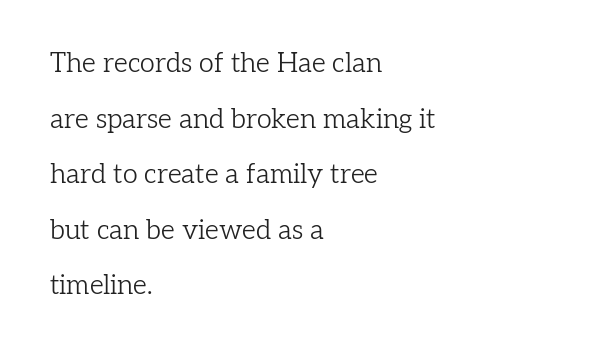
{"italic": "no", "bold": "no", "underline": "no", "align": "left", "line_spacing": "loose", "line_spacing_ratio": 2.06, "letter_spacing": "normal", "letter_spacing_em": 0.0, "glyph_px": 27}
